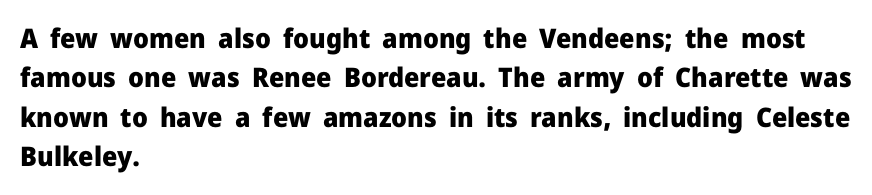
The image shows 27 px bold type, upright; set left-aligned, normal line spacing (1.46x), normal letter spacing, not underlined.
